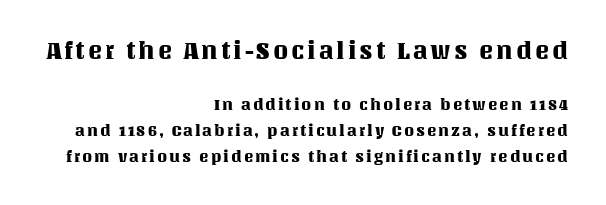
{"italic": "no", "underline": "no", "align": "right", "line_spacing": "normal", "line_spacing_ratio": 1.63, "larger_block": "first", "size_ratio": 1.5, "glyph_px": 24}
